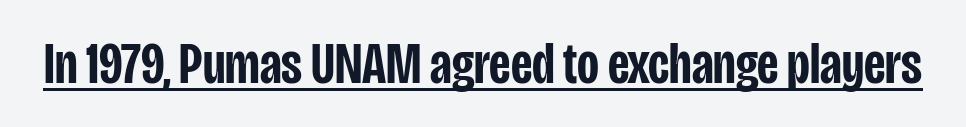
{"serif": "no", "italic": "no", "bold": "semi", "weight": "semibold", "width": "condensed", "stroke_contrast": "low", "x_height": "large", "monospaced": "no", "underline": "yes", "letter_spacing": "normal", "letter_spacing_em": 0.0, "glyph_px": 60}
